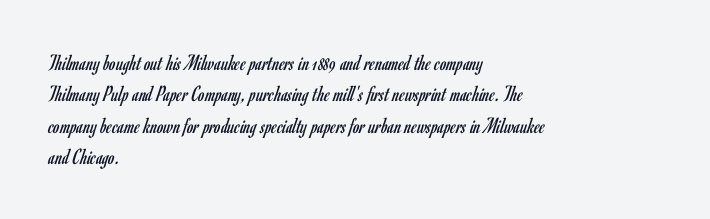
One glance says typical: line gaps are just what's usual. What stands out about the letter spacing? Nothing — it is the standard amount. This reads as an unemphasized weight, regular at the heaviest. The text block is weighted toward the left margin, trailing off unevenly rightward. Descender tails drop into unmarked territory.
